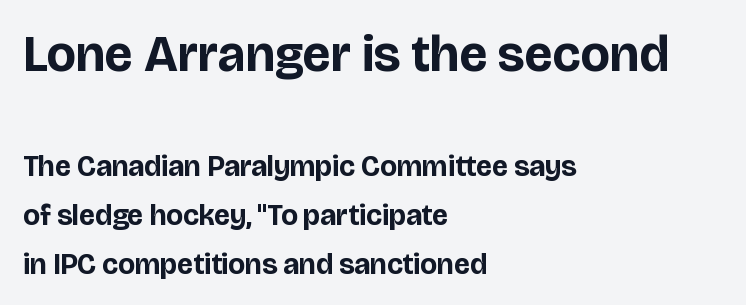
The face used here is rendered with its standard letterfit. The space beneath each line is pristine and unruled. Is the lower block the larger one? No — the upper block carries the bigger type. As a designer I'd log this as weight 700, bold.
